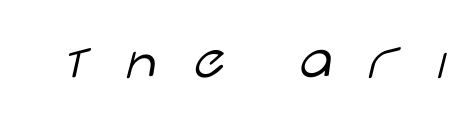
The passage shown is typed in a proportional face where columns would drift. The horizontal fit of the characters is loose and conspicuously gappy. Is the type heavy? It reads as light-to-regular instead. The strip under each line holds only bare page.
